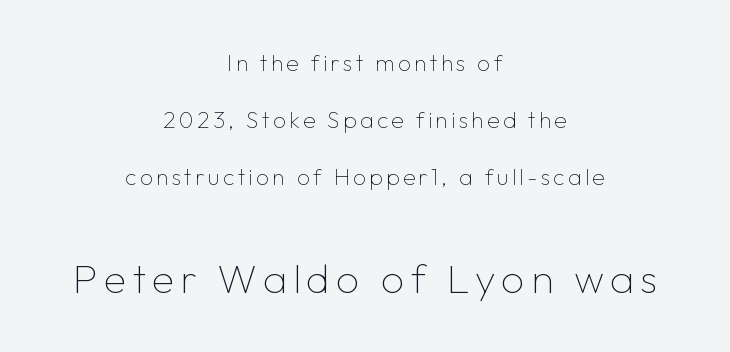
The image shows 41 px thin sans-serif type, upright; set centered, loose line spacing (2.48x), not underlined; the second (bottom) block is 1.78x larger; low stroke contrast and a medium x-height.
